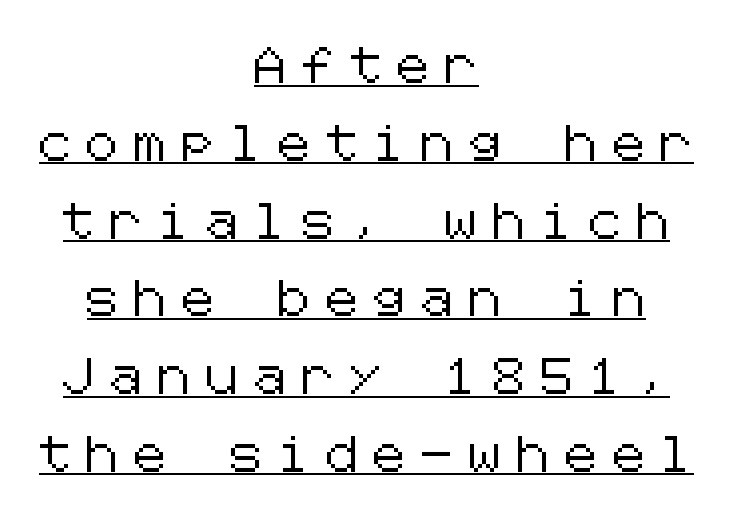
{"serif": "no", "italic": "no", "width": "normal", "stroke_contrast": "low", "x_height": "medium", "underline": "yes", "align": "center", "line_spacing": "loose", "line_spacing_ratio": 2.16, "letter_spacing": "wide", "letter_spacing_em": 0.44, "glyph_px": 36}
